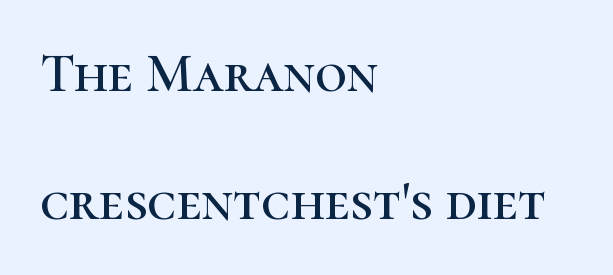
{"serif": "yes", "italic": "no", "width": "normal", "stroke_contrast": "high", "x_height": "medium", "monospaced": "no", "underline": "no", "align": "left", "line_spacing": "loose", "line_spacing_ratio": 2.32, "letter_spacing": "normal", "letter_spacing_em": 0.0, "glyph_px": 55}
